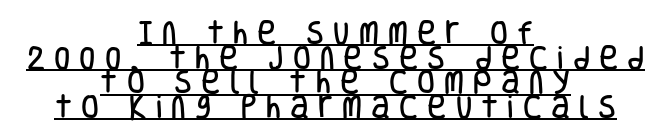
The glyphs are accompanied by a horizontal stroke just below them. Regarding leading, the lines here are crowded together. The compositor balanced each line on the midline. The lettering holds an erect, upright posture throughout. Observe the wide spacing: letters keep a clear distance from each other.
